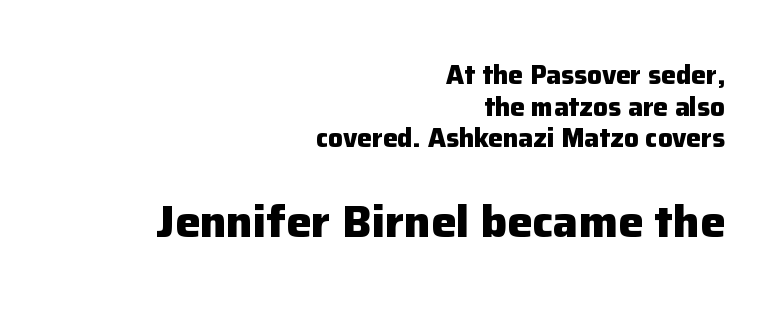
The image shows 45 px heavy sans-serif type, upright; set right-aligned, line spacing 1.22x, normal letter spacing, not underlined; the second (bottom) block is 1.73x larger; low stroke contrast and a medium x-height.
